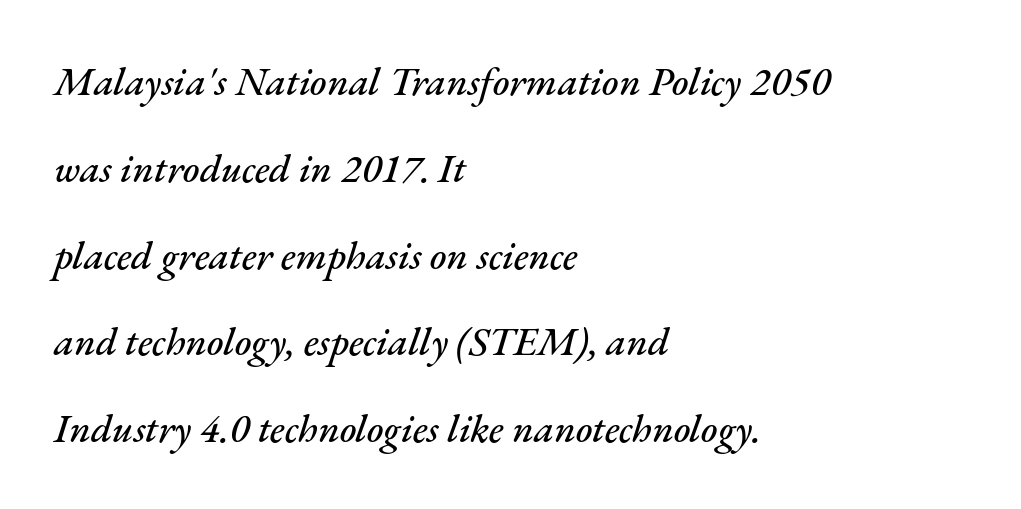
{"italic": "yes", "lean": "right", "slant_degrees": 17, "width": "normal", "stroke_contrast": "medium", "x_height": "small", "monospaced": "no", "underline": "no", "align": "left", "line_spacing": "loose", "line_spacing_ratio": 2.17, "letter_spacing": "normal", "letter_spacing_em": 0.0, "glyph_px": 40}
